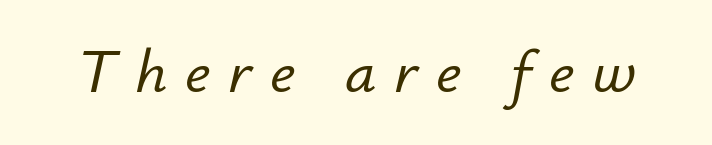
Proportional: the letters do not fall into vertical columns. Style check: oblique. Someone cranked the tracking dial way up on this one. The words here are not underlined.
